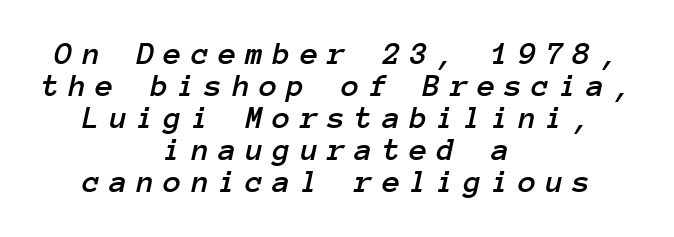
{"italic": "yes", "lean": "right", "slant_degrees": 12, "width": "normal", "stroke_contrast": "low", "x_height": "medium", "monospaced": "yes", "underline": "no", "align": "center", "line_spacing": "tight", "line_spacing_ratio": 0.97, "letter_spacing": "wide", "letter_spacing_em": 0.28, "glyph_px": 33}
